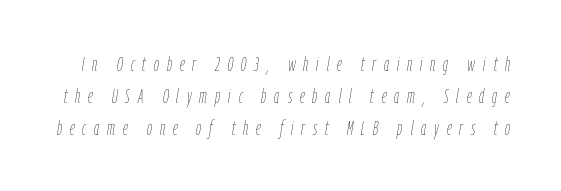
The image shows 20 px text type, italic (leaning right); set normal line spacing (1.6x), unusually wide letter spacing (+0.4 em), not underlined.
